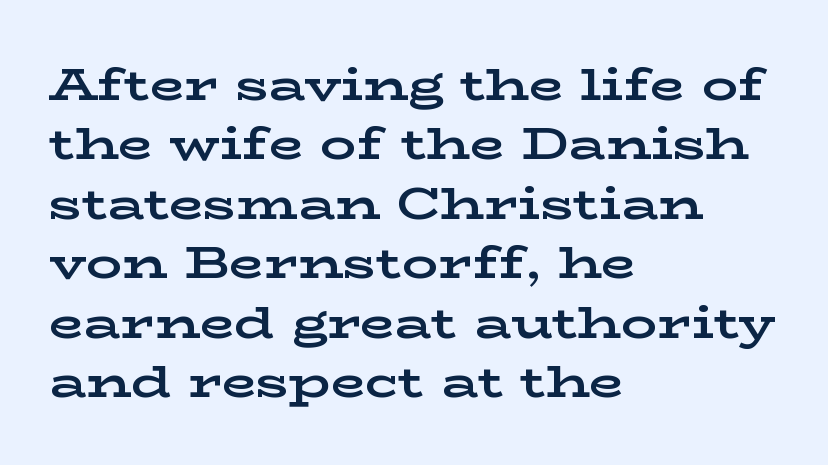
The face used here is proportionally spaced, like ordinary book or web type. Stroke thickness is high; the sample reads as a true bold. Normally led — the rows are evenly, conventionally spaced. The rendering anchors every line to the left-hand side. Note: serifs present on the glyphs. Look at the tracking — it's just the regular setting, nothing added.
